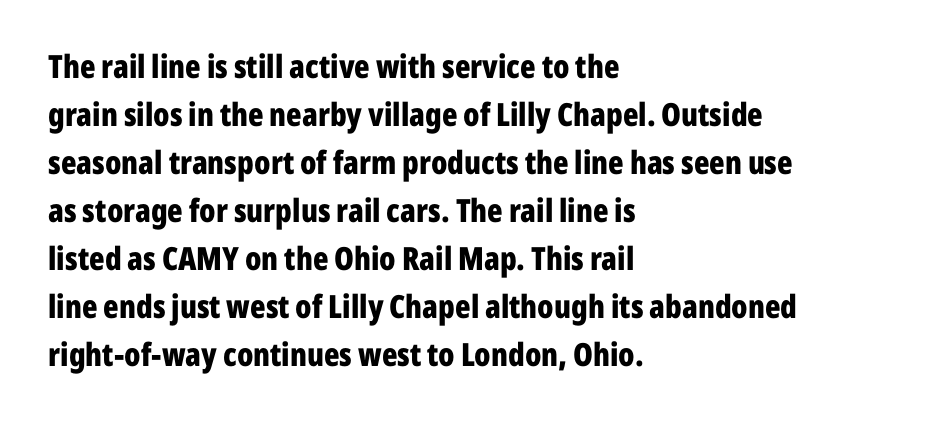
The image shows 32 px bold, condensed sans-serif type, upright; set left-aligned, normal line spacing (1.5x), normal letter spacing, not underlined; low stroke contrast and a medium x-height.
